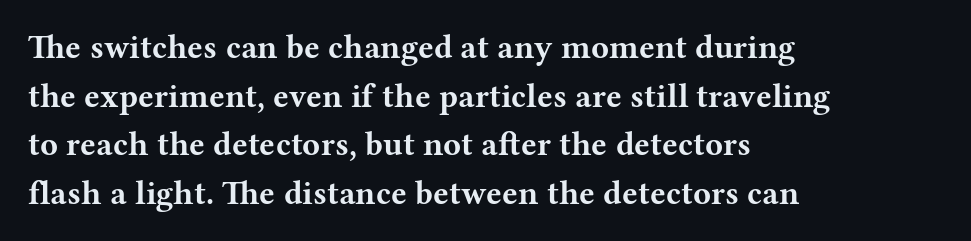
The image shows 33 px bold, wide serif type, upright; set left-aligned, normal line spacing (1.47x), normal letter spacing, not underlined; medium stroke contrast and a medium x-height.
